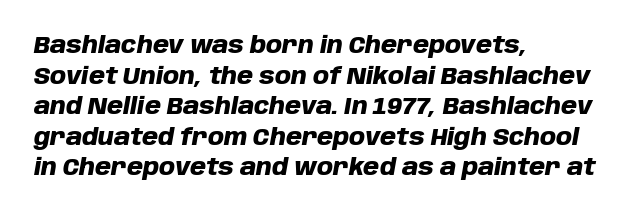
The image shows 23 px bold type, italic (leaning right); set left-aligned, normal line spacing (1.33x), normal letter spacing, not underlined.
